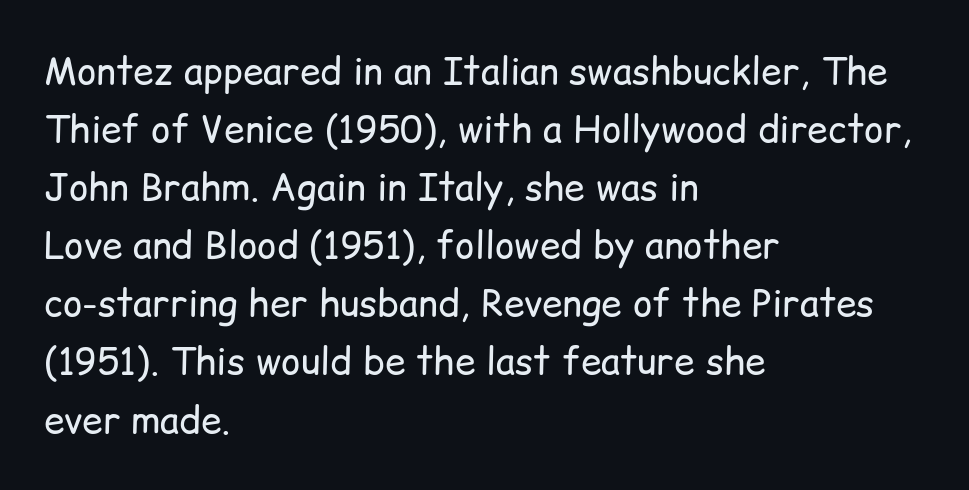
Q: Is the text bold? A: No.
Q: Is the text italic (slanted)? A: No, it is upright.
Q: Is the typeface a serif or a sans-serif typeface? A: Sans-serif.
Q: Is the text underlined? A: No.
Q: How is the paragraph aligned? A: Left-aligned.
Q: Is the spacing between letters normal or unusually wide? A: Normal.
Q: Is the spacing between lines tight, normal or loose? A: Normal.
Q: Width (condensed, normal, or wide)? A: Normal.
Q: Stroke contrast? A: Low.
Q: x-height? A: Medium.
Q: Monospaced? A: No.
